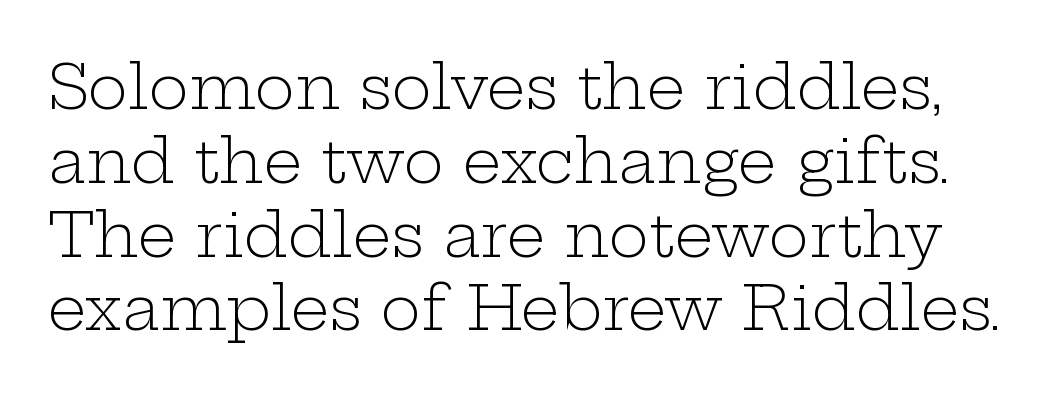
The string is rendered with underlining switched off. Character widths vary here, with narrow letters taking less room than wide ones. The horizontal fit of the characters is conventional and even. These glyphs show unthickened strokes, regular width or finer.
